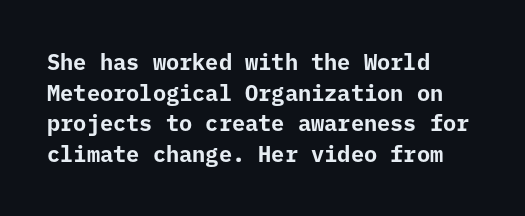
Q: Is the text bold? A: Yes.
Q: Is the text italic (slanted)? A: No, it is upright.
Q: Is the text underlined? A: No.
Q: How is the paragraph aligned? A: Left-aligned.
Q: Is the spacing between letters normal or unusually wide? A: Normal.
Q: Is the spacing between lines tight, normal or loose? A: Normal.
